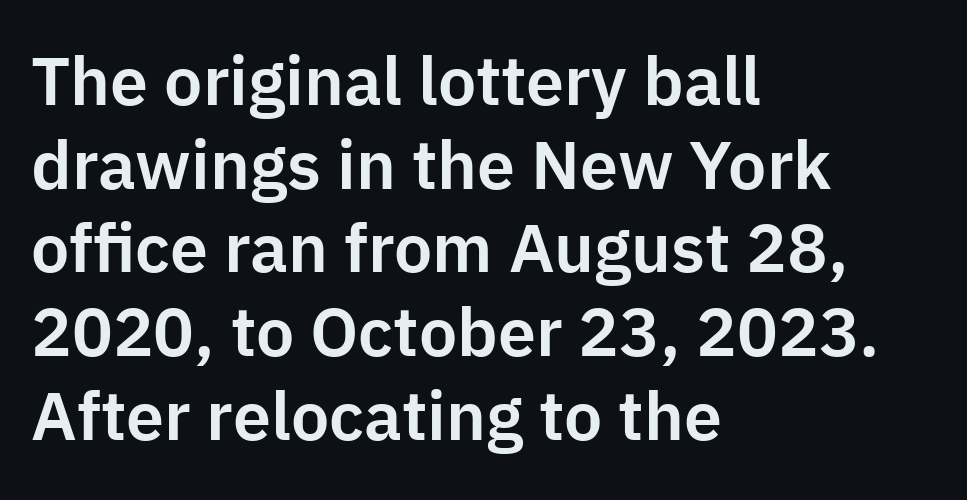
Letterform terminals end flat and unadorned throughout the passage. Proportional: the letters do not fall into vertical columns. The letters stand straight up with perfectly vertical stems. Descender tails drop into unmarked territory. Leftover space on each line is placed entirely after the last word. Look at the tracking — it's just the regular setting, nothing added.
